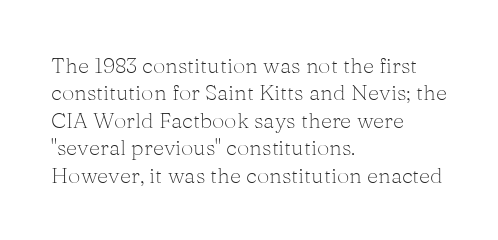
The image shows 22 px text type, upright; set left-aligned, normal line spacing (1.25x), normal letter spacing, not underlined.
